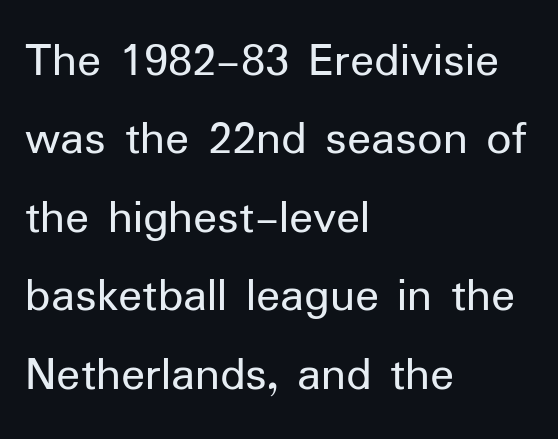
Q: Is the text bold? A: No.
Q: Is the text italic (slanted)? A: No, it is upright.
Q: Is the typeface a serif or a sans-serif typeface? A: Sans-serif.
Q: Is the text underlined? A: No.
Q: How is the paragraph aligned? A: Left-aligned.
Q: Is the spacing between letters normal or unusually wide? A: Normal.
Q: Is the spacing between lines tight, normal or loose? A: Normal.
Q: Width (condensed, normal, or wide)? A: Normal.
Q: Stroke contrast? A: Low.
Q: x-height? A: Medium.
Q: Monospaced? A: No.
